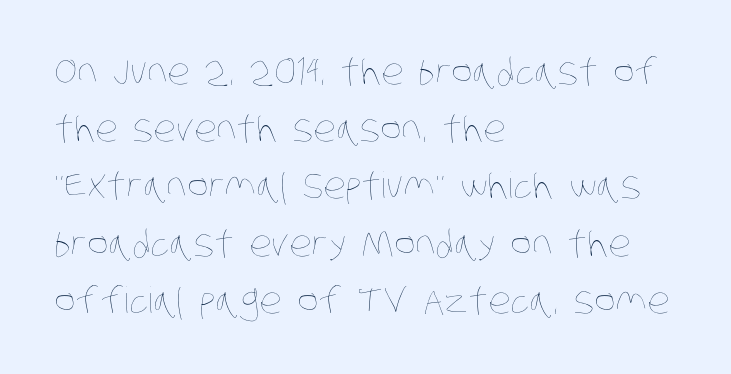
Beneath every word, the page is bare. Inter-character spacing is left at the font's built-in metrics. Baseline-to-baseline distance is the conventional proportion of letter height. Every row of glyphs begins at an identical x-position on the left. The strokes are not fattened; the text isn't bold. Here the designer chose a conventional face with non-uniform glyph widths.
